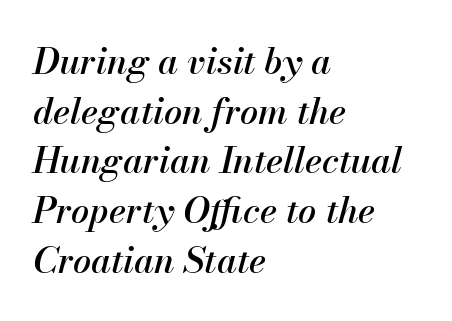
{"italic": "yes", "lean": "right", "slant_degrees": 13, "width": "normal", "stroke_contrast": "medium", "x_height": "small", "monospaced": "no", "underline": "no", "align": "left", "line_spacing": "normal", "line_spacing_ratio": 1.38, "letter_spacing": "normal", "letter_spacing_em": 0.0, "glyph_px": 36}
